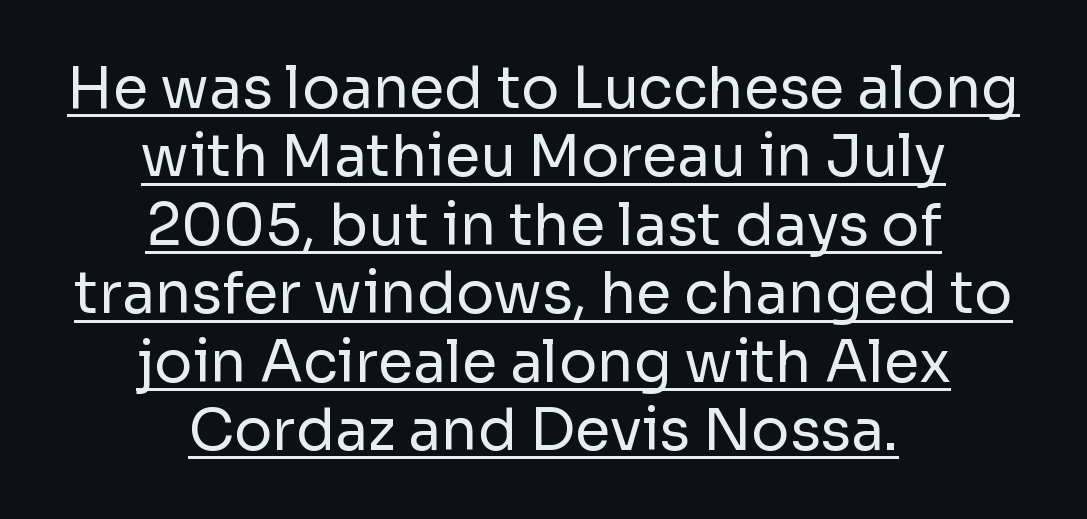
Here the designer chose a conventional face with non-uniform glyph widths. Which margin do the lines hug? Neither — every line sits in the middle. Upright lettering throughout. The cut favours lightness, reaching ordinary text weight at its darkest. Letter spacing: default.
